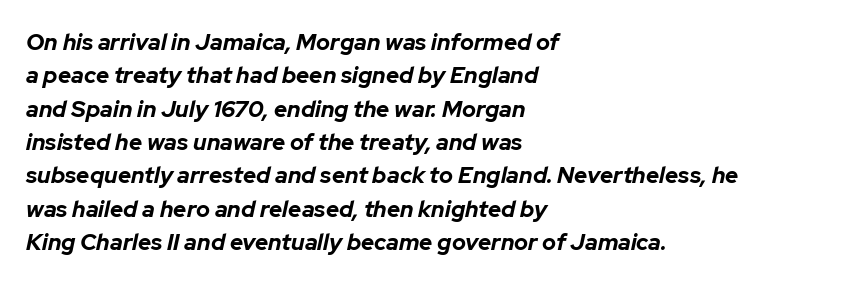
Q: Is the text bold? A: Yes.
Q: Is the text italic (slanted)? A: Yes, it leans right by about 12 degrees.
Q: Is the text underlined? A: No.
Q: How is the paragraph aligned? A: Left-aligned.
Q: Is the spacing between letters normal or unusually wide? A: Normal.
Q: Is the spacing between lines tight, normal or loose? A: Normal.
